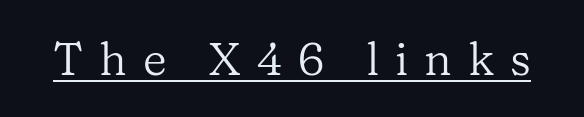
{"serif": "yes", "italic": "no", "bold": "no", "weight": "regular", "width": "normal", "stroke_contrast": "low", "x_height": "medium", "monospaced": "no", "underline": "yes", "letter_spacing": "wide", "letter_spacing_em": 0.34, "glyph_px": 46}
